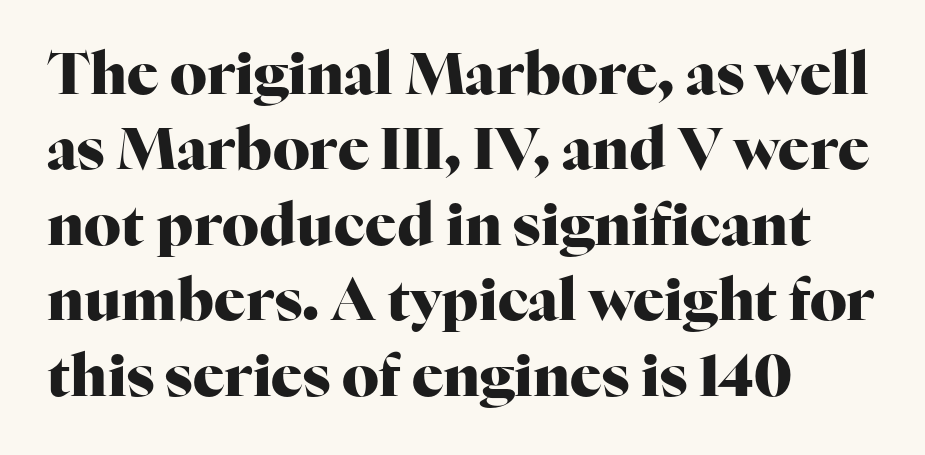
The image shows 58 px heavy serif type, upright; set left-aligned, normal line spacing (1.3x), normal letter spacing, not underlined; high stroke contrast and a medium x-height.
